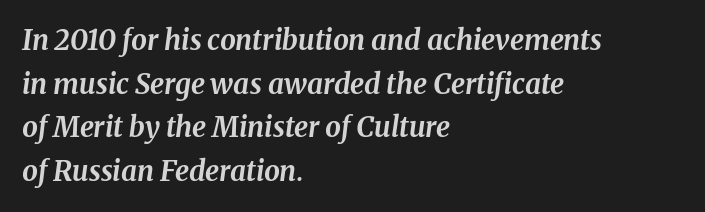
{"italic": "yes", "lean": "right", "slant_degrees": 8, "bold": "yes", "weight": "bold", "width": "normal", "stroke_contrast": "medium", "x_height": "medium", "monospaced": "no", "underline": "no", "align": "left", "line_spacing": "normal", "line_spacing_ratio": 1.56, "letter_spacing": "normal", "letter_spacing_em": 0.0, "glyph_px": 28}
